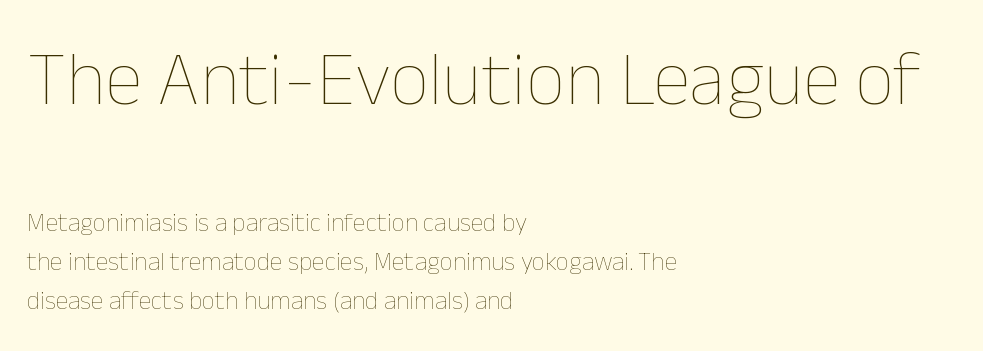
Q: Is the text bold? A: No.
Q: Is the text italic (slanted)? A: No, it is upright.
Q: Is the text underlined? A: No.
Q: How is the paragraph aligned? A: Left-aligned.
Q: Is the spacing between letters normal or unusually wide? A: Normal.
Q: Is the spacing between lines tight, normal or loose? A: Normal.
Q: Which block of text is set in a larger size, the first (top) or the second (bottom)? A: The first (top) one.
Q: Width (condensed, normal, or wide)? A: Normal.
Q: Stroke contrast? A: Low.
Q: x-height? A: Medium.
Q: Monospaced? A: No.
